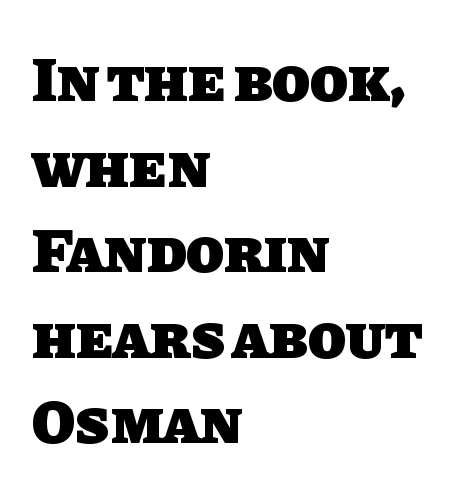
{"serif": "no", "bold": "yes", "weight": "heavy", "width": "normal", "stroke_contrast": "low", "x_height": "large", "monospaced": "no", "underline": "no", "align": "left", "line_spacing": "normal", "line_spacing_ratio": 1.38, "letter_spacing": "normal", "letter_spacing_em": 0.0, "glyph_px": 62}
